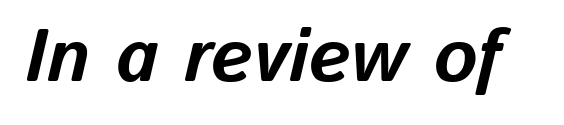
Each row of text sits above clean, open space. This sample has the flowing, uneven cadence of proportional lettering. The whole block is typeset with a tilt. Heavy, bold letterforms. Here the glyphs are tracked normally, forming tight word shapes.
